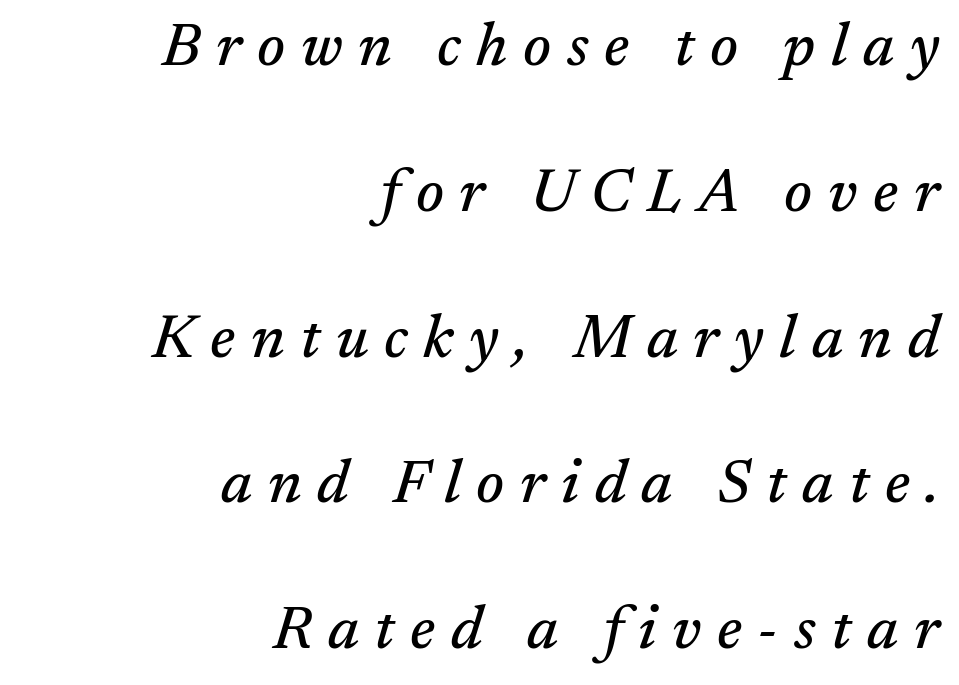
A student would call this right alignment; a typographer would say flush right, rag left. Airy leading. The letters carry serifs — small finishing strokes at the ends of their stems. The letters are spread apart with noticeably loose tracking. The gap between lines stays unmarked.
